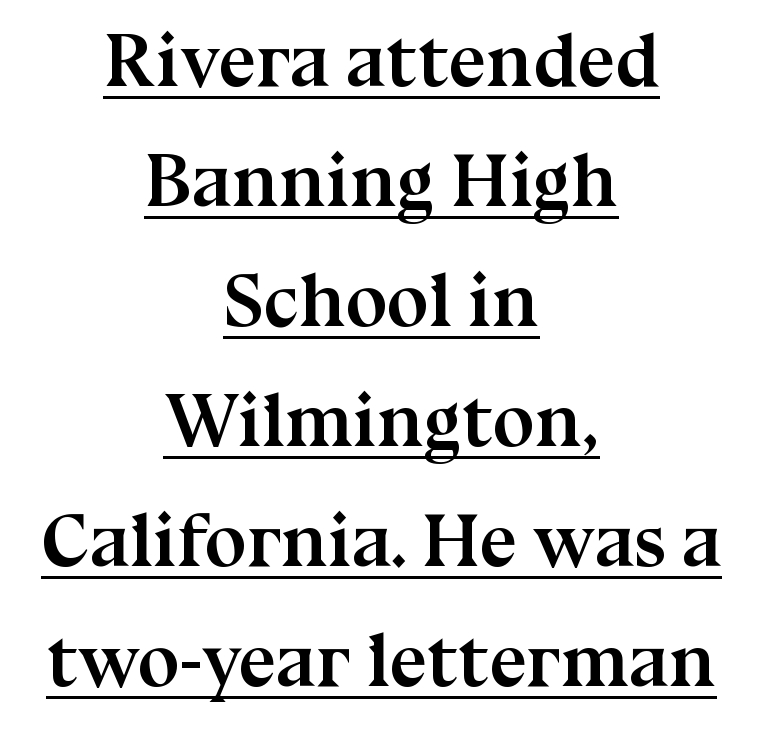
{"serif": "yes", "italic": "no", "bold": "yes", "weight": "semibold", "width": "normal", "stroke_contrast": "medium", "x_height": "medium", "monospaced": "no", "underline": "yes", "align": "center", "line_spacing": "normal", "line_spacing_ratio": 1.6, "letter_spacing": "normal", "letter_spacing_em": 0.0, "glyph_px": 75}
